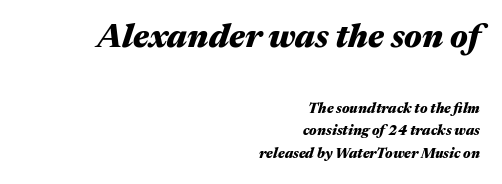
The image shows 33 px heavy, wide type, italic (leaning right); set right-aligned, normal line spacing (1.61x), normal letter spacing, not underlined; the first (top) block is 2.36x larger; medium stroke contrast and a medium x-height.
